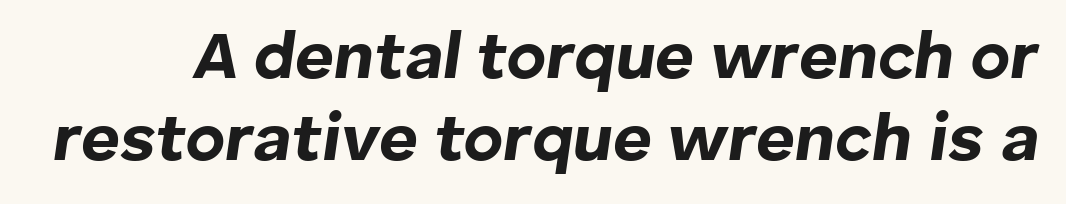
The image shows 67 px bold type, italic (leaning right); set line spacing 1.22x, normal letter spacing, not underlined; low stroke contrast and a medium x-height.
